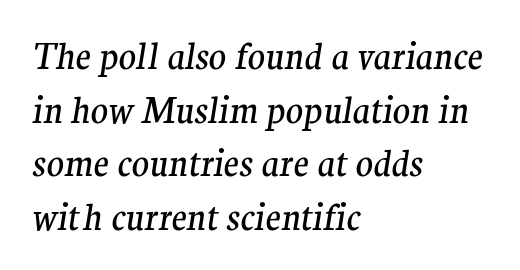
The image shows 36 px regular-weight serif type, italic (leaning right); set left-aligned, normal line spacing (1.49x), normal letter spacing, not underlined; medium stroke contrast and a medium x-height.
